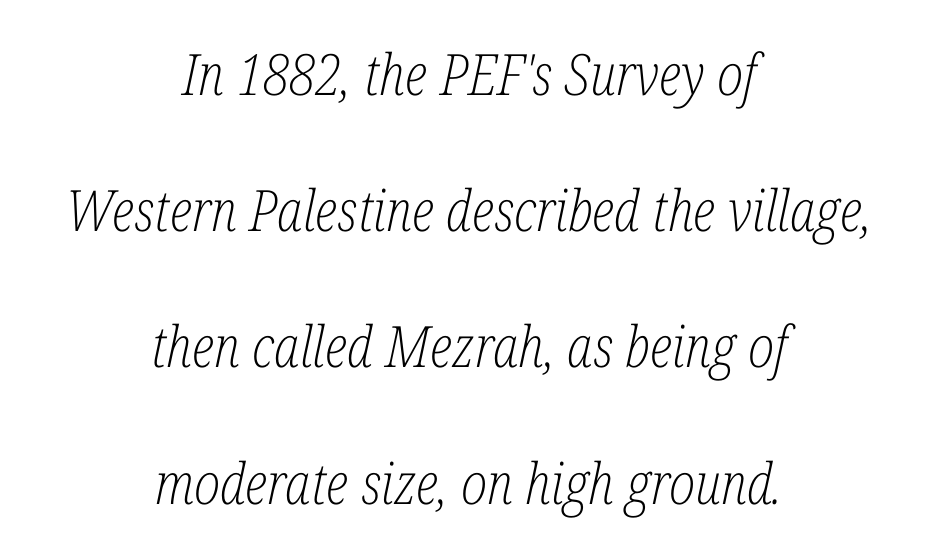
{"serif": "yes", "italic": "yes", "lean": "right", "slant_degrees": 12, "bold": "no", "weight": "light", "width": "condensed", "stroke_contrast": "low", "x_height": "medium", "monospaced": "no", "underline": "no", "align": "center", "line_spacing": "loose", "line_spacing_ratio": 2.39, "letter_spacing": "normal", "letter_spacing_em": 0.0, "glyph_px": 57}
